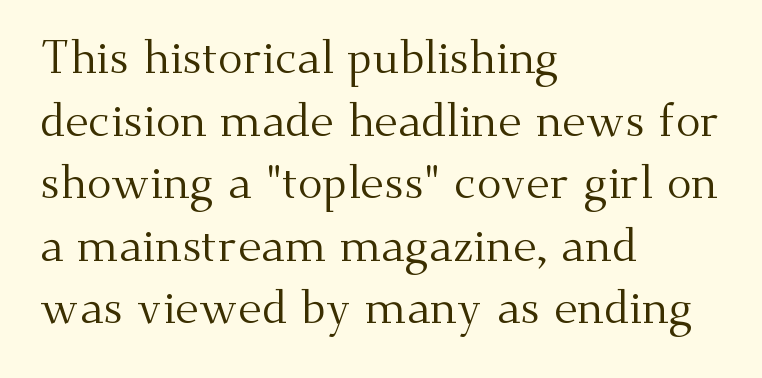
The image shows 46 px regular-weight serif type, upright; set left-aligned, normal line spacing (1.36x), normal letter spacing, not underlined; medium stroke contrast and a small x-height.
